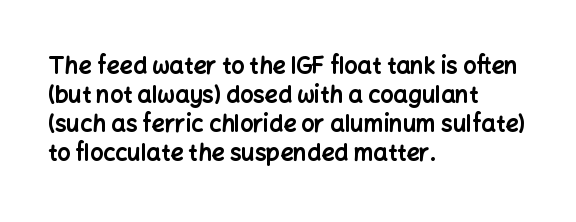
{"italic": "no", "bold": "yes", "underline": "no", "align": "left", "line_spacing": "normal", "line_spacing_ratio": 1.26, "letter_spacing": "normal", "letter_spacing_em": 0.0, "glyph_px": 23}
